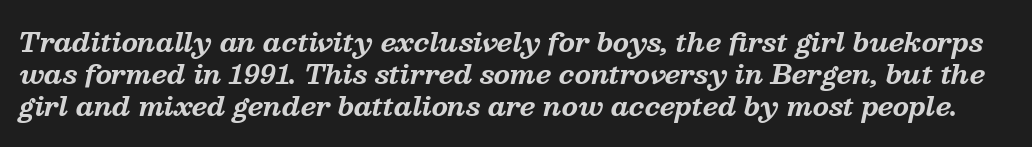
The image shows 26 px bold type, italic (leaning right); set line spacing 1.23x, normal letter spacing, not underlined.
